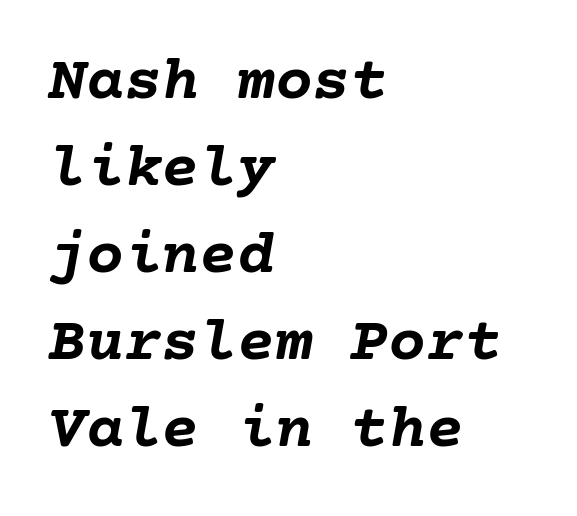
Notice how the passage keeps a crisp vertical edge on the left only. How heavy is the stroke? Heavy — this is a bold. Here the glyphs are tracked normally, forming tight word shapes. Tall strokes in this sample are angled rather than plumb. Quick note: interline space is typical. The space directly below the letters is spotless.
